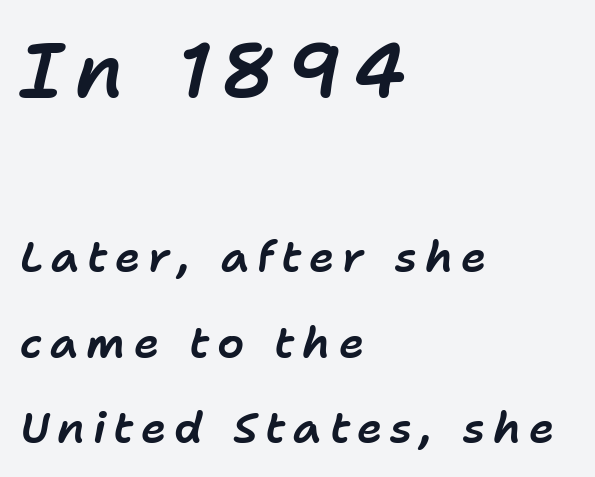
Q: Is the text italic (slanted)? A: Yes, it leans right by about 11 degrees.
Q: Is the text underlined? A: No.
Q: How is the paragraph aligned? A: Left-aligned.
Q: Is the spacing between lines tight, normal or loose? A: Loose.
Q: Which block of text is set in a larger size, the first (top) or the second (bottom)? A: The first (top) one.
Q: Width (condensed, normal, or wide)? A: Normal.
Q: Stroke contrast? A: Low.
Q: x-height? A: Medium.
Q: Monospaced? A: No.
